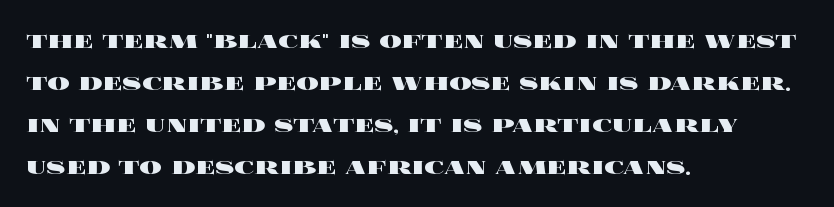
Bold? Absolutely — the strokes are thick and heavy. Each word holds together tightly as a unit, with standard inter-letter gaps. Descenders are the only things crossing below the line. Every character sits straight up, as roman type does. Is there much room between lines? A standard amount, neither cramped nor airy. Spacing verdict: proportional, widths tailored to each character.
